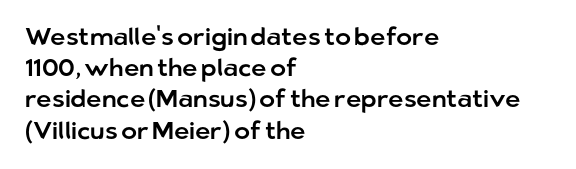
Q: Is the text italic (slanted)? A: No, it is upright.
Q: Is the text underlined? A: No.
Q: How is the paragraph aligned? A: Left-aligned.
Q: Is the spacing between letters normal or unusually wide? A: Normal.
Q: Is the spacing between lines tight, normal or loose? A: Normal.
